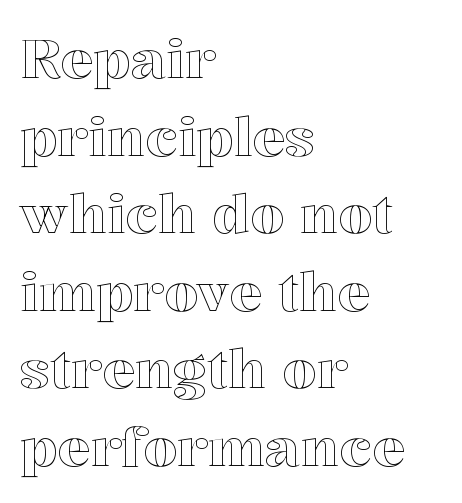
The image shows 55 px text type, upright; set left-aligned, normal line spacing (1.41x), normal letter spacing, not underlined; a medium x-height.
